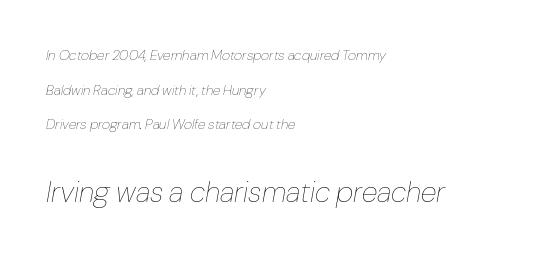
Q: Is the text bold? A: No.
Q: Is the text italic (slanted)? A: Yes, it leans right by about 10 degrees.
Q: Is the text underlined? A: No.
Q: How is the paragraph aligned? A: Left-aligned.
Q: Is the spacing between letters normal or unusually wide? A: Normal.
Q: Is the spacing between lines tight, normal or loose? A: Loose.
Q: Which block of text is set in a larger size, the first (top) or the second (bottom)? A: The second (bottom) one.
Q: Width (condensed, normal, or wide)? A: Normal.
Q: Stroke contrast? A: Low.
Q: x-height? A: Medium.
Q: Monospaced? A: No.
